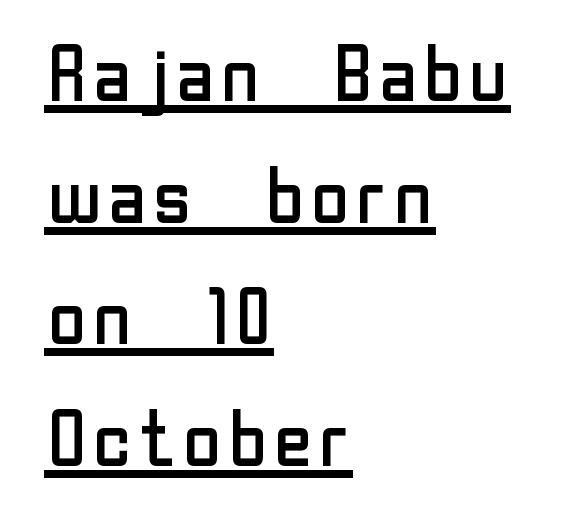
Caption: multi-line text, flush left, ragged right. Looks like regular typesetting: each glyph gets only the width it needs. This block has exactly the height ordinary leading produces. The passage shown is not bold in any degree. The passage shown has conventional tracking throughout. The axis of the letterforms is exactly vertical.
